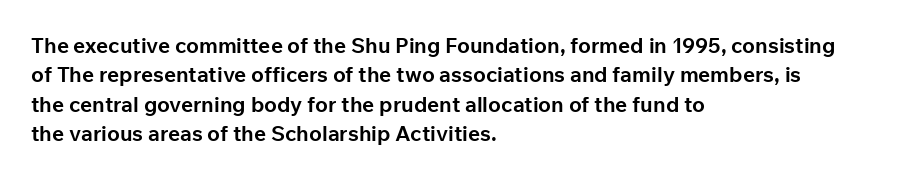
{"italic": "no", "bold": "yes", "underline": "no", "align": "left", "line_spacing": "normal", "line_spacing_ratio": 1.4, "letter_spacing": "normal", "letter_spacing_em": 0.0, "glyph_px": 21}
